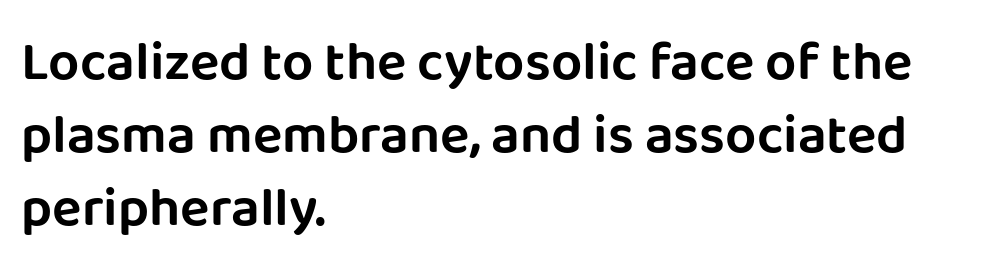
Q: Is the text italic (slanted)? A: No, it is upright.
Q: Is the typeface a serif or a sans-serif typeface? A: Sans-serif.
Q: Is the text underlined? A: No.
Q: How is the paragraph aligned? A: Left-aligned.
Q: Is the spacing between letters normal or unusually wide? A: Normal.
Q: Is the spacing between lines tight, normal or loose? A: Normal.
Q: Width (condensed, normal, or wide)? A: Normal.
Q: Stroke contrast? A: Low.
Q: x-height? A: Large.
Q: Monospaced? A: No.
